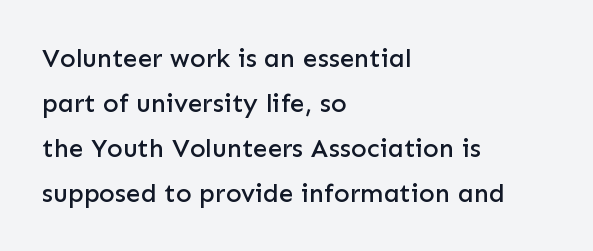
{"italic": "no", "underline": "no", "align": "left", "line_spacing_ratio": 1.73, "letter_spacing": "normal", "letter_spacing_em": 0.0, "glyph_px": 26}
